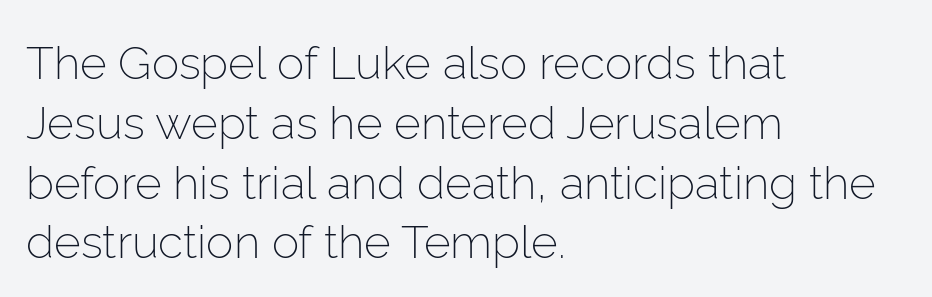
The image shows 46 px light sans-serif type, upright; set left-aligned, normal line spacing (1.3x), normal letter spacing, not underlined; low stroke contrast and a medium x-height.
